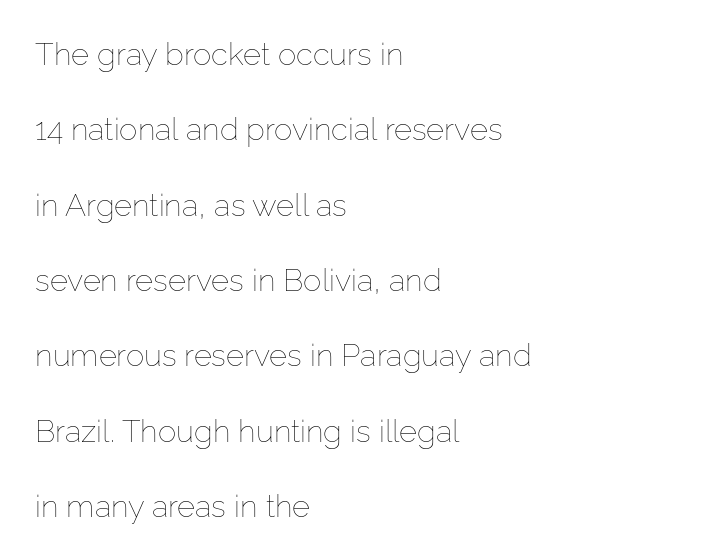
The image shows 31 px thin type, upright; set left-aligned, loose line spacing (2.43x), normal letter spacing, not underlined; low stroke contrast and a medium x-height.
